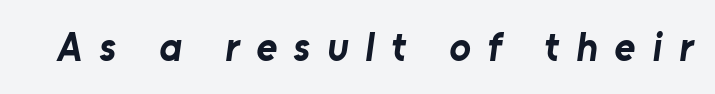
Q: Is the text bold? A: Yes.
Q: Is the typeface a serif or a sans-serif typeface? A: Sans-serif.
Q: Is the text underlined? A: No.
Q: Is the spacing between letters normal or unusually wide? A: Unusually wide.
Q: Width (condensed, normal, or wide)? A: Normal.
Q: Stroke contrast? A: Low.
Q: x-height? A: Medium.
Q: Monospaced? A: No.
